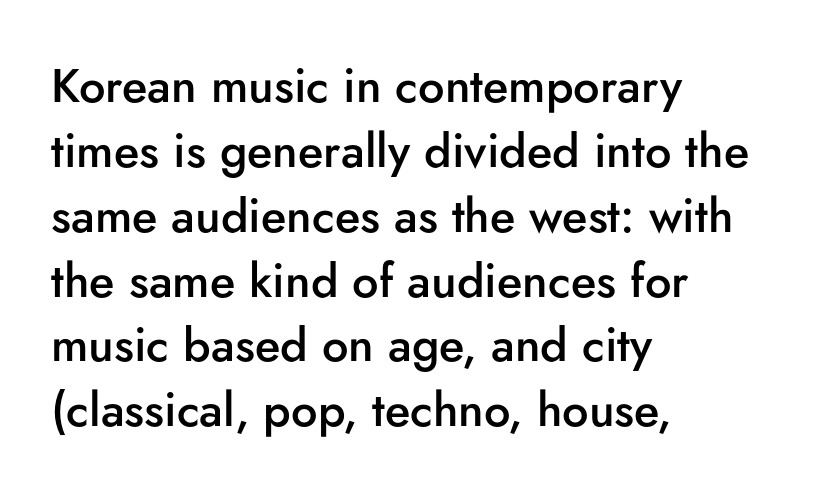
Words float on clear page, feet unadorned. Is this a sans? Yes — the strokes have no serifs. Slightly chunky letters — semibold, I'd say, not full bold. The text block is weighted toward the left margin, trailing off unevenly rightward.
